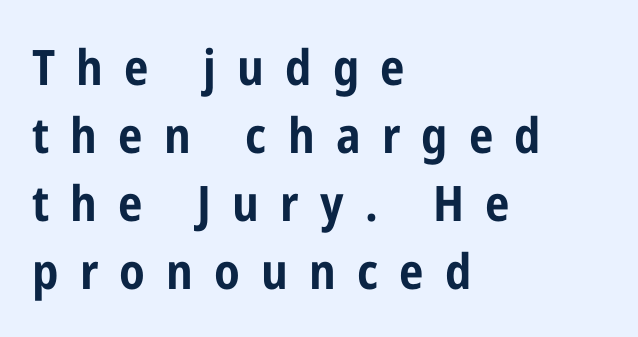
The image shows 49 px bold, condensed sans-serif type, upright; set left-aligned, normal line spacing (1.39x), unusually wide letter spacing (+0.43 em), not underlined; low stroke contrast and a medium x-height.
